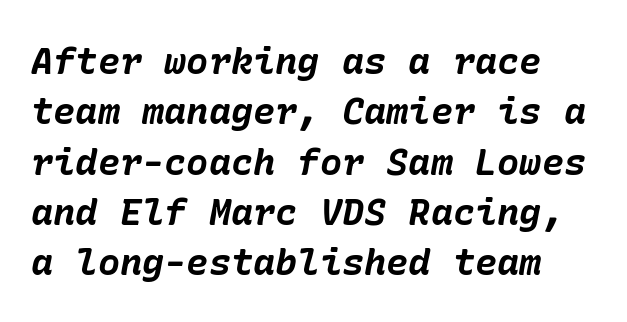
A typesetter would call this leading conventional body-copy spacing. Observe the lean: these are italic letterforms. Glyph-to-glyph distance matches everyday printed text. Lines of text with bare space underneath. Set as a true bold cut, around the 700 mark.
